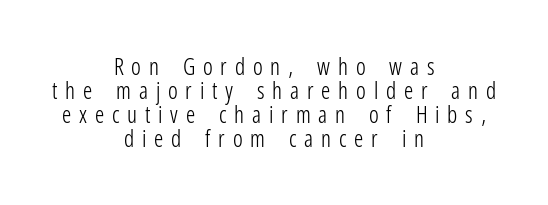
Q: Is the text bold? A: No.
Q: Is the text italic (slanted)? A: No, it is upright.
Q: Is the text underlined? A: No.
Q: How is the paragraph aligned? A: Centered.
Q: Is the spacing between letters normal or unusually wide? A: Unusually wide.
Q: Is the spacing between lines tight, normal or loose? A: Tight.
